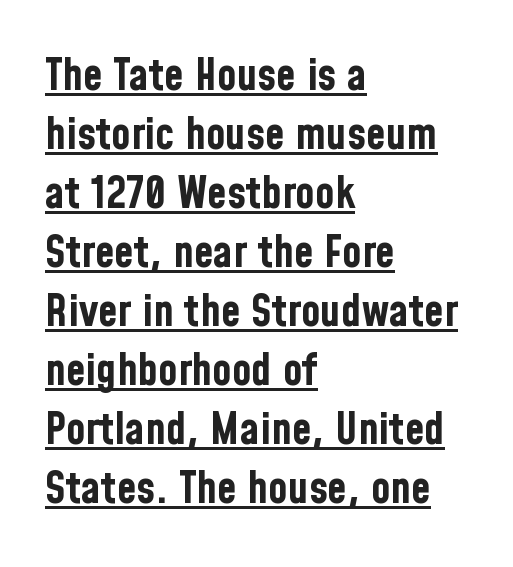
The image shows 45 px bold, condensed sans-serif type, upright; set left-aligned, normal line spacing (1.31x), normal letter spacing, underlined; low stroke contrast and a medium x-height.
